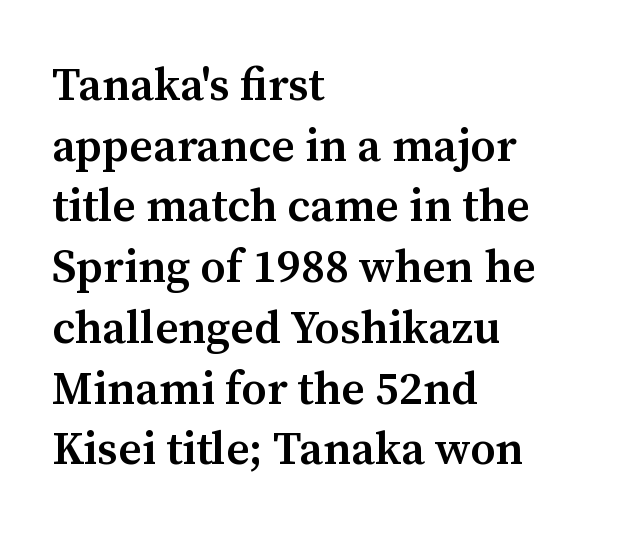
Yep, those are serifs on the letters. Regular leading. The area under the type is left untouched. Nothing unusual about the tracking: characters are spaced as the font intends. Note the varied advance widths — an 'i' is clearly narrower than an 'm'. The characters look somewhat weighty, a semibold short of true bold.
